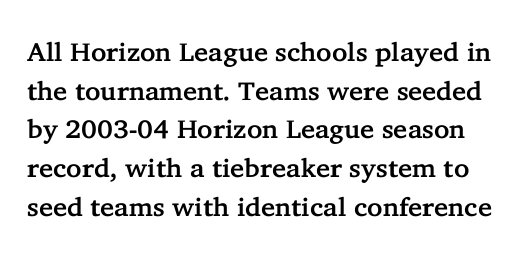
Q: Is the text italic (slanted)? A: No, it is upright.
Q: Is the text underlined? A: No.
Q: Is the spacing between letters normal or unusually wide? A: Normal.
Q: Is the spacing between lines tight, normal or loose? A: Normal.
